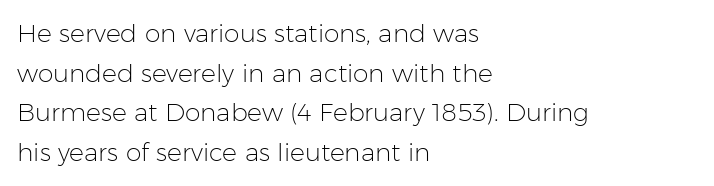
Q: Is the text bold? A: No.
Q: Is the text italic (slanted)? A: No, it is upright.
Q: Is the text underlined? A: No.
Q: How is the paragraph aligned? A: Left-aligned.
Q: Is the spacing between letters normal or unusually wide? A: Normal.
Q: Is the spacing between lines tight, normal or loose? A: Normal.
